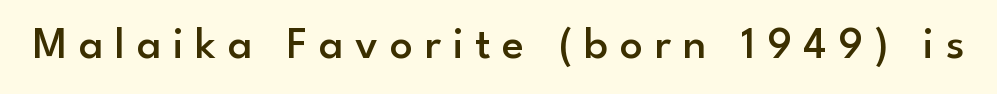
The image shows 45 px semibold sans-serif type, upright; set unusually wide letter spacing (+0.26 em), not underlined; low stroke contrast and a small x-height.
